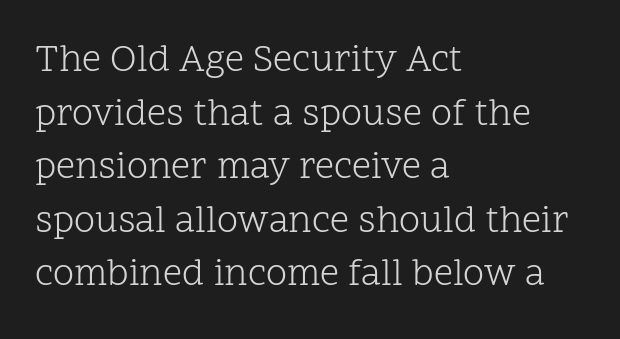
Is there much room between lines? A standard amount, neither cramped nor airy. In CSS terms this would be text-align: left. Each word holds together tightly as a unit, with standard inter-letter gaps. The lettering holds an erect, upright posture throughout. Anything drawn beneath the words? Only blank space. Ink coverage per letter is moderate at most.
